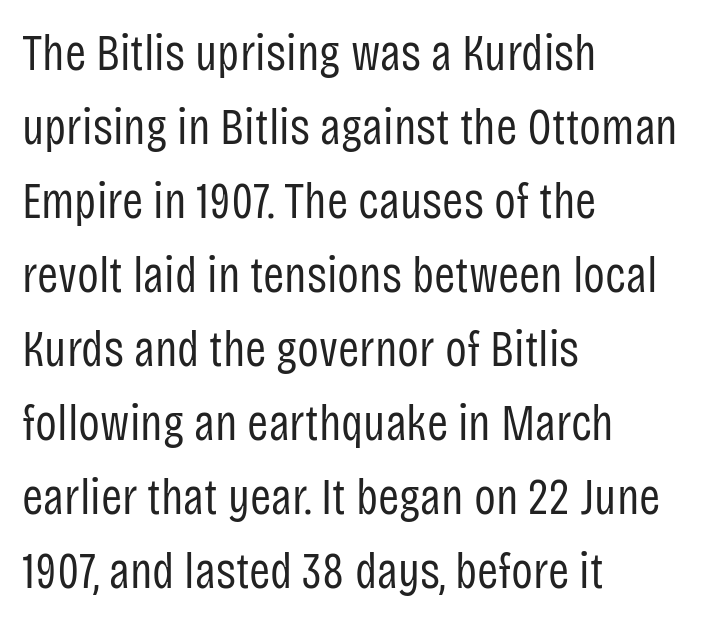
{"serif": "no", "italic": "no", "bold": "no", "weight": "regular", "width": "condensed", "stroke_contrast": "low", "x_height": "large", "monospaced": "no", "underline": "no", "align": "left", "line_spacing": "normal", "line_spacing_ratio": 1.45, "letter_spacing": "normal", "letter_spacing_em": 0.0, "glyph_px": 51}
